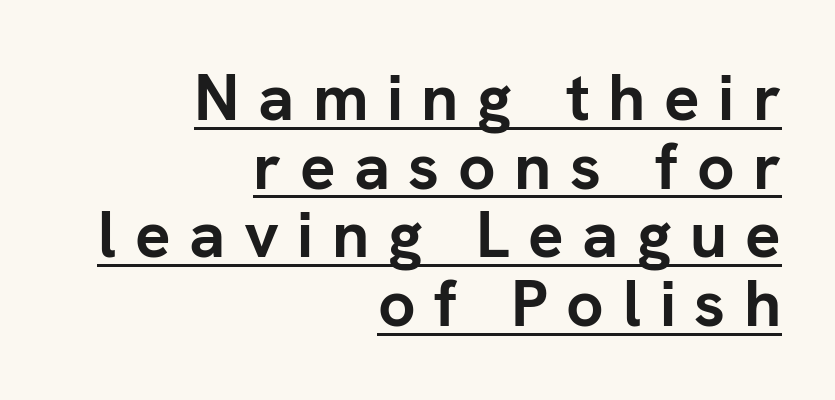
The image shows 66 px semibold sans-serif type, upright; set right-aligned, tight line spacing (1.04x), unusually wide letter spacing (+0.28 em), underlined; low stroke contrast and a medium x-height.
